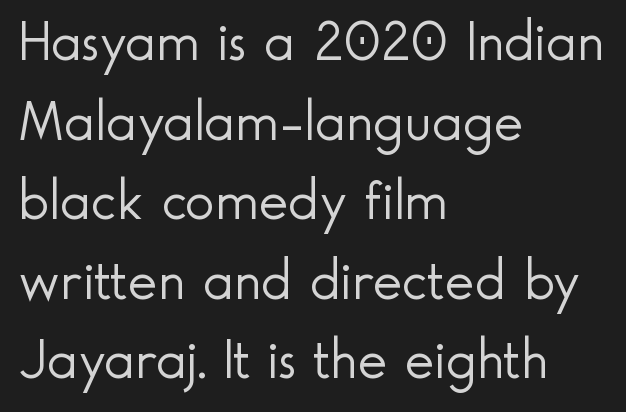
{"serif": "no", "italic": "no", "bold": "no", "weight": "light", "width": "normal", "x_height": "small", "monospaced": "no", "underline": "no", "align": "left", "line_spacing": "normal", "line_spacing_ratio": 1.42, "letter_spacing": "normal", "letter_spacing_em": 0.0, "glyph_px": 56}
